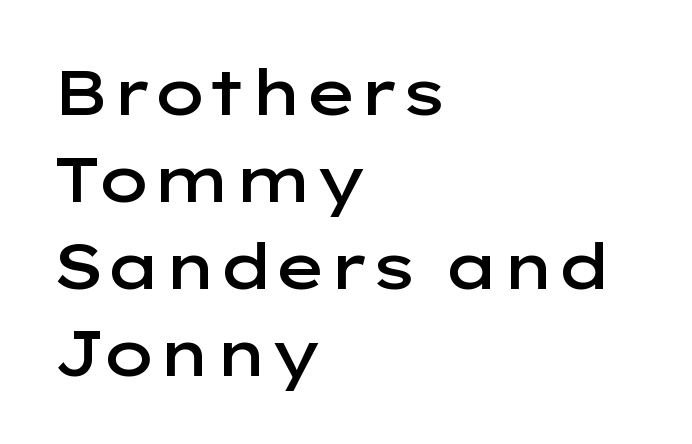
The face used here is a semibold: visibly heavier than regular, lighter than bold. Serif or sans? Sans — the stroke terminals are bare. No extra tracking has been applied to these lines. Clear beneath every line of the passage. Italic? Not at all — the glyphs are vertical. Line beginnings align vertically; line endings do not.
